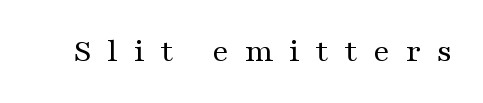
{"serif": "yes", "italic": "no", "bold": "no", "weight": "regular", "width": "wide", "stroke_contrast": "medium", "x_height": "medium", "monospaced": "no", "underline": "no", "letter_spacing": "wide", "letter_spacing_em": 0.48, "glyph_px": 33}
